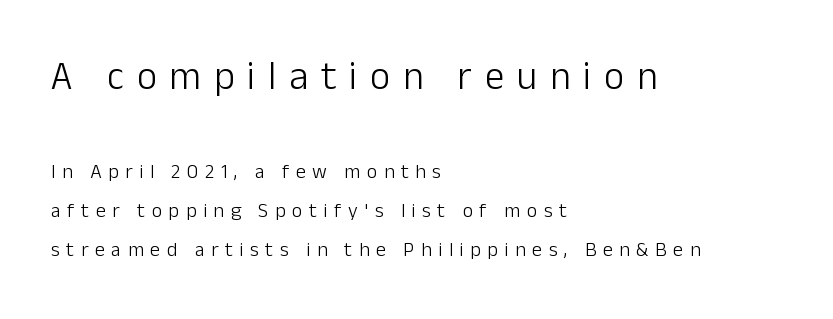
Q: Is the text bold? A: No.
Q: Is the text italic (slanted)? A: No, it is upright.
Q: Is the typeface a serif or a sans-serif typeface? A: Sans-serif.
Q: Is the text underlined? A: No.
Q: How is the paragraph aligned? A: Left-aligned.
Q: Is the spacing between letters normal or unusually wide? A: Unusually wide.
Q: Is the spacing between lines tight, normal or loose? A: Loose.
Q: Which block of text is set in a larger size, the first (top) or the second (bottom)? A: The first (top) one.
Q: Width (condensed, normal, or wide)? A: Normal.
Q: Stroke contrast? A: Low.
Q: x-height? A: Medium.
Q: Monospaced? A: No.
